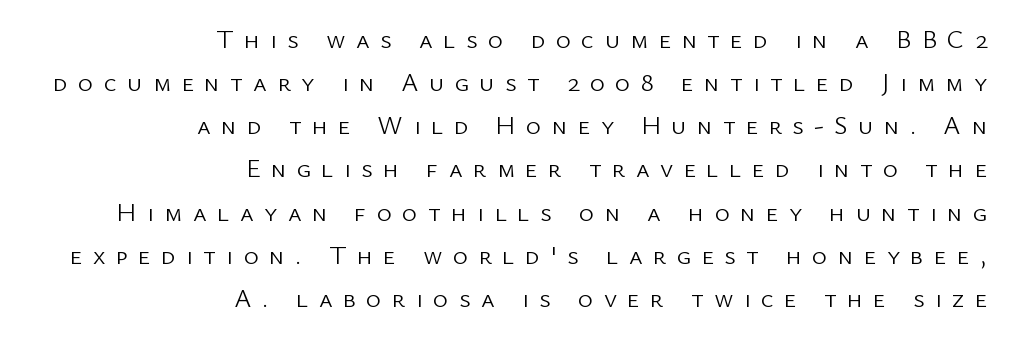
Q: Is the text bold? A: No.
Q: Is the text italic (slanted)? A: No, it is upright.
Q: Is the text underlined? A: No.
Q: How is the paragraph aligned? A: Right-aligned.
Q: Is the spacing between letters normal or unusually wide? A: Unusually wide.
Q: Is the spacing between lines tight, normal or loose? A: Normal.
